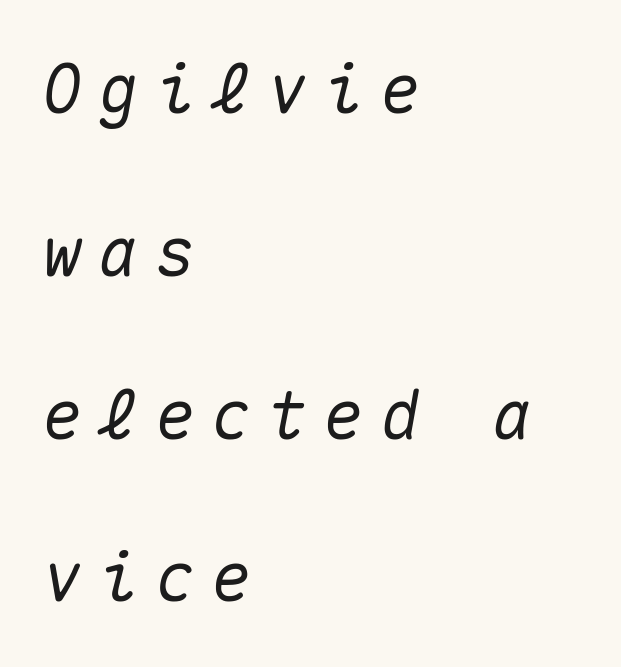
Q: Is the text italic (slanted)? A: Yes, it leans right by about 10 degrees.
Q: Is the text underlined? A: No.
Q: How is the paragraph aligned? A: Left-aligned.
Q: Is the spacing between letters normal or unusually wide? A: Unusually wide.
Q: Is the spacing between lines tight, normal or loose? A: Loose.
Q: Width (condensed, normal, or wide)? A: Normal.
Q: Stroke contrast? A: Medium.
Q: x-height? A: Medium.
Q: Monospaced? A: Yes.
